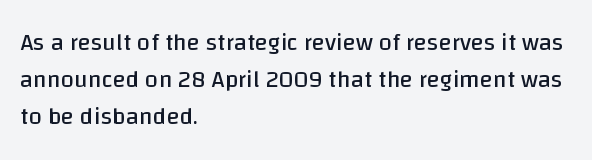
The image shows 24 px text type, upright; set left-aligned, normal line spacing (1.55x), normal letter spacing, not underlined.
